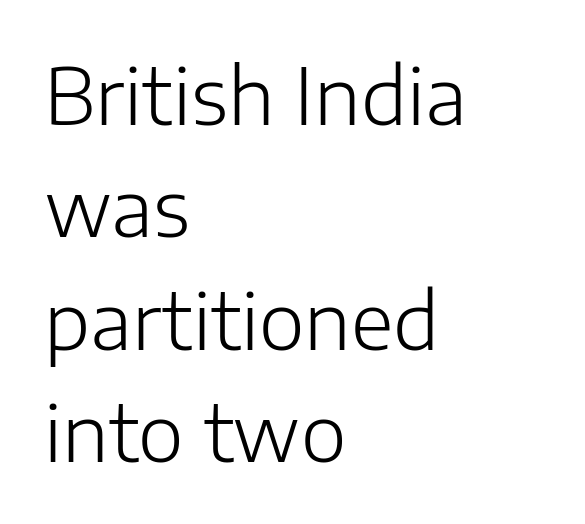
All the whitespace from short lines collects on the right. Upright lettering throughout. Letterform terminals end flat and unadorned throughout the passage. These glyphs show unthickened strokes, regular width or finer.
